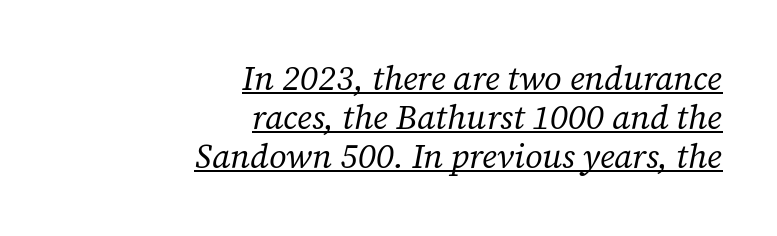
The image shows 34 px regular-weight serif type, italic (leaning right); set right-aligned, tight line spacing (1.15x), normal letter spacing, underlined; low stroke contrast and a medium x-height.
